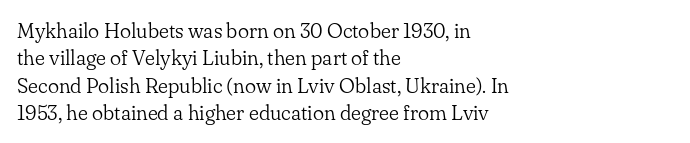
The image shows 21 px text type, upright; set left-aligned, normal line spacing (1.3x), normal letter spacing, not underlined.
